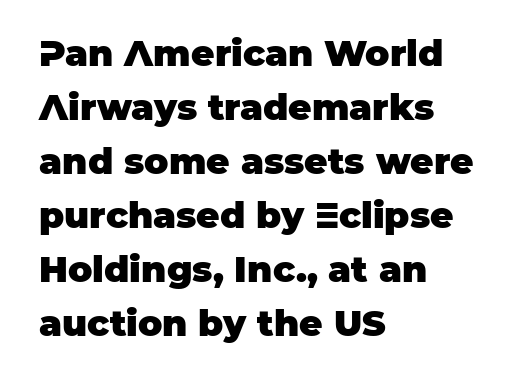
The image shows 36 px heavy sans-serif type, upright; set left-aligned, normal line spacing (1.5x), normal letter spacing, not underlined; low stroke contrast and a large x-height.
